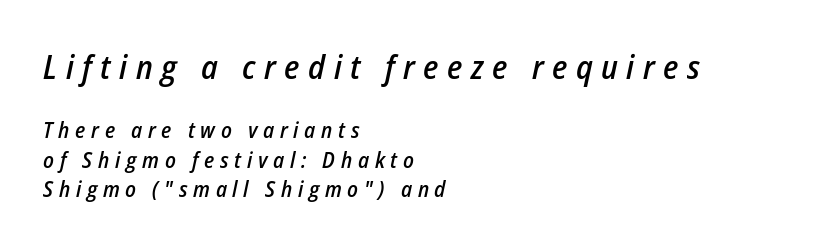
Q: Is the text bold? A: Semi-bold.
Q: Is the text italic (slanted)? A: Yes, it leans right by about 12 degrees.
Q: Is the text underlined? A: No.
Q: How is the paragraph aligned? A: Left-aligned.
Q: Is the spacing between letters normal or unusually wide? A: Unusually wide.
Q: Is the spacing between lines tight, normal or loose? A: Normal.
Q: Which block of text is set in a larger size, the first (top) or the second (bottom)? A: The first (top) one.
Q: Width (condensed, normal, or wide)? A: Condensed.
Q: Stroke contrast? A: Low.
Q: x-height? A: Medium.
Q: Monospaced? A: No.
